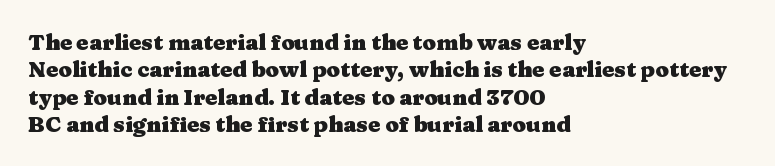
Q: Is the text bold? A: Yes.
Q: Is the text italic (slanted)? A: No, it is upright.
Q: Is the text underlined? A: No.
Q: How is the paragraph aligned? A: Left-aligned.
Q: Is the spacing between letters normal or unusually wide? A: Normal.
